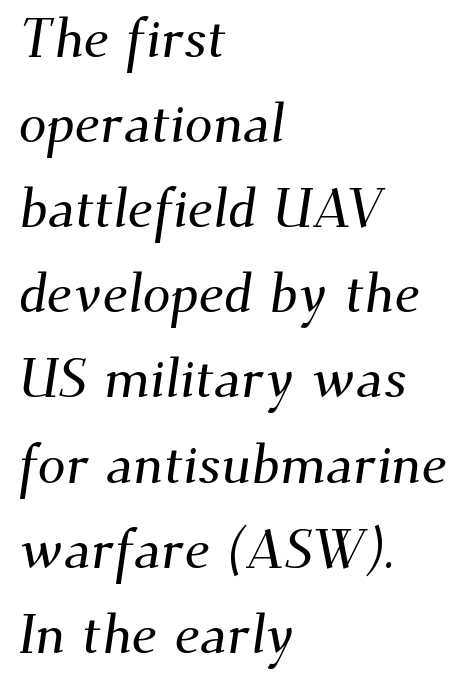
Q: Is the typeface a serif or a sans-serif typeface? A: Serif.
Q: Is the text underlined? A: No.
Q: How is the paragraph aligned? A: Left-aligned.
Q: Is the spacing between letters normal or unusually wide? A: Normal.
Q: Is the spacing between lines tight, normal or loose? A: Normal.
Q: Width (condensed, normal, or wide)? A: Normal.
Q: Stroke contrast? A: Medium.
Q: x-height? A: Small.
Q: Monospaced? A: No.
